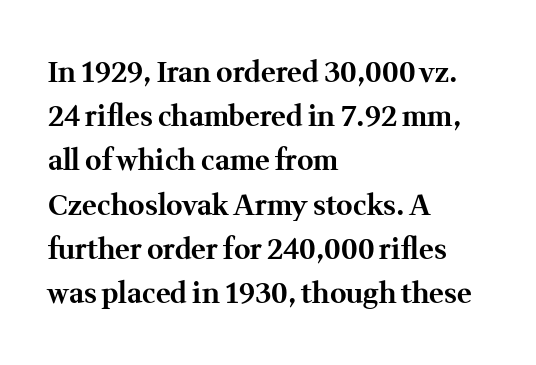
Q: Is the text bold? A: Yes.
Q: Is the text italic (slanted)? A: No, it is upright.
Q: Is the typeface a serif or a sans-serif typeface? A: Serif.
Q: Is the text underlined? A: No.
Q: How is the paragraph aligned? A: Left-aligned.
Q: Is the spacing between letters normal or unusually wide? A: Normal.
Q: Is the spacing between lines tight, normal or loose? A: Normal.
Q: Width (condensed, normal, or wide)? A: Normal.
Q: Stroke contrast? A: Medium.
Q: x-height? A: Medium.
Q: Monospaced? A: No.
